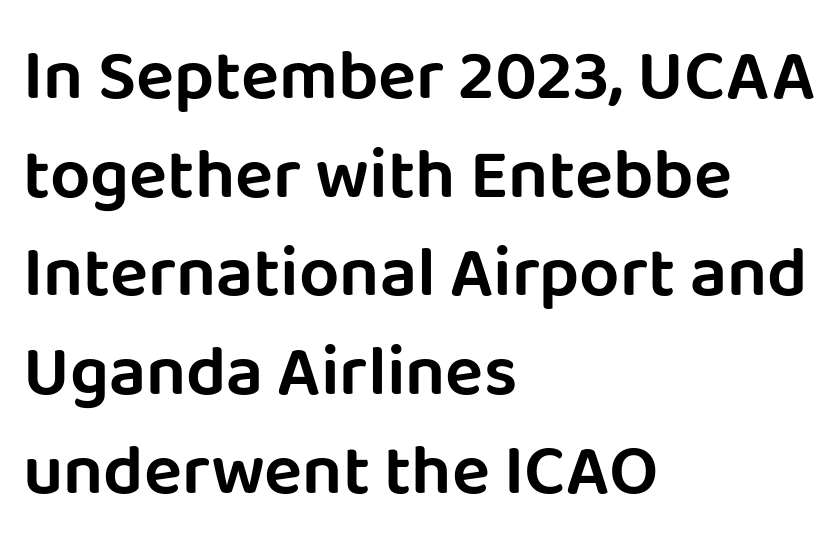
The image shows 71 px sans-serif type, upright; set left-aligned, normal line spacing (1.39x), normal letter spacing, not underlined; low stroke contrast and a large x-height.
